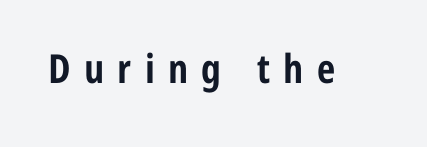
The image shows 40 px bold, condensed sans-serif type, upright; set unusually wide letter spacing (+0.33 em), not underlined; low stroke contrast and a medium x-height.
